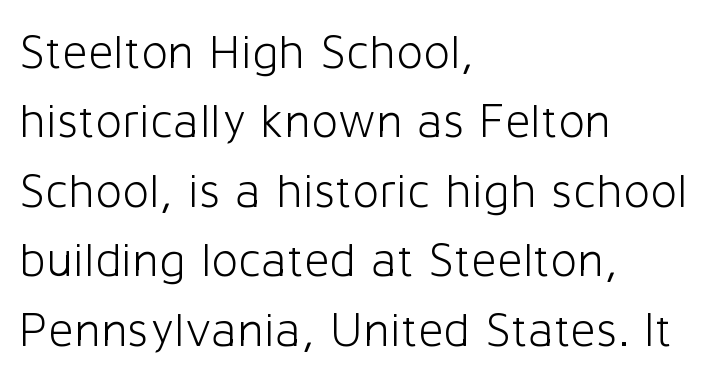
A clean baseline with only descenders dipping below it. Quick note: interline space is typical. The paragraph has a hard left edge and a soft right edge. Tracking here is standard; glyphs follow each other at the usual distance. Each letter keeps its own natural width here, so spacing adapts to shape.
